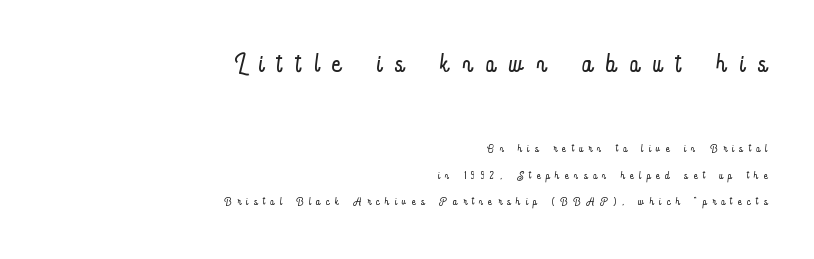
The image shows 37 px light, condensed type; set right-aligned, line spacing 1.77x, unusually wide letter spacing (+0.39 em), not underlined; the first (top) block is 2.47x larger; low stroke contrast and a small x-height.
